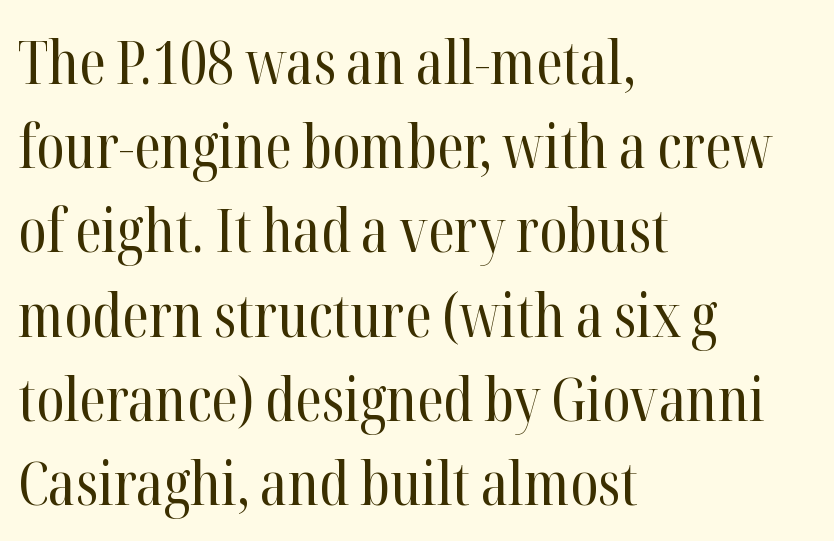
Q: Is the text bold? A: No.
Q: Is the text italic (slanted)? A: No, it is upright.
Q: Is the typeface a serif or a sans-serif typeface? A: Serif.
Q: Is the text underlined? A: No.
Q: How is the paragraph aligned? A: Left-aligned.
Q: Is the spacing between letters normal or unusually wide? A: Normal.
Q: Is the spacing between lines tight, normal or loose? A: Normal.
Q: Width (condensed, normal, or wide)? A: Condensed.
Q: Stroke contrast? A: High.
Q: x-height? A: Medium.
Q: Monospaced? A: No.
